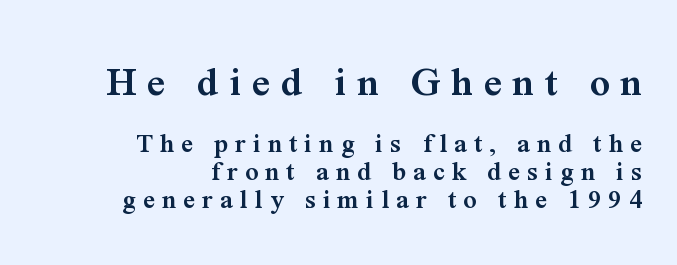
The string is rendered with underlining switched off. These lines are rendered in a variable-pitch font. Does the copy run flush right? Yes — the right margin is perfectly even. The vertical gap from one line to the next is small. Small tapered or slab feet sit at the stroke ends, so this counts as serif. Designer's note — italics off, roman on.
